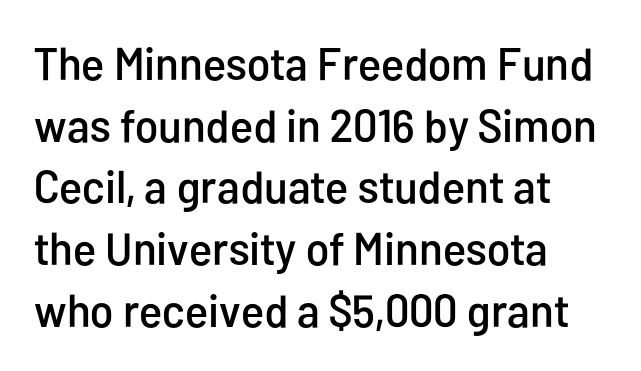
The image shows 46 px condensed sans-serif type, upright; set left-aligned, normal line spacing (1.34x), normal letter spacing, not underlined; low stroke contrast and a medium x-height.
